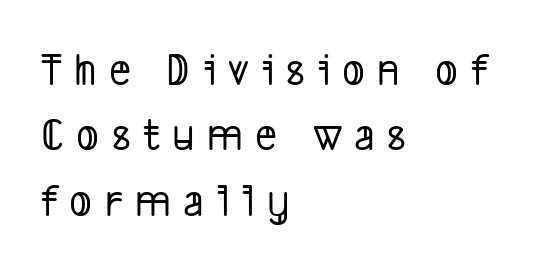
Q: Is the typeface a serif or a sans-serif typeface? A: Sans-serif.
Q: Is the text underlined? A: No.
Q: How is the paragraph aligned? A: Left-aligned.
Q: Is the spacing between letters normal or unusually wide? A: Unusually wide.
Q: Is the spacing between lines tight, normal or loose? A: Normal.
Q: Width (condensed, normal, or wide)? A: Condensed.
Q: Stroke contrast? A: Low.
Q: x-height? A: Medium.
Q: Monospaced? A: No.
